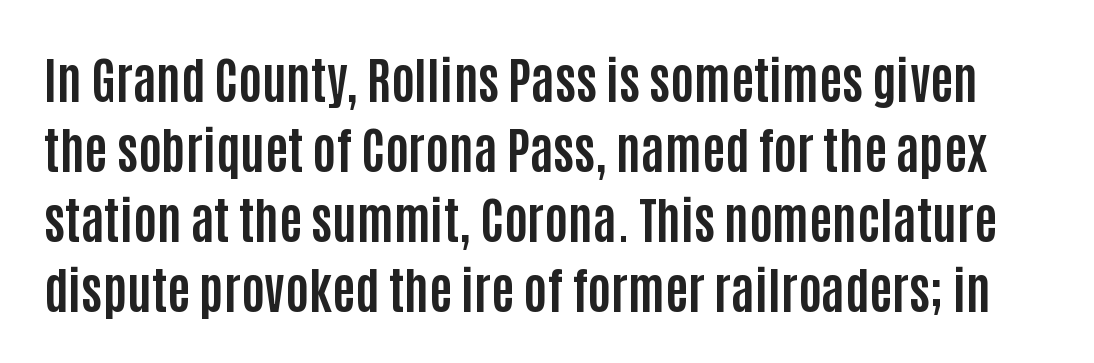
Q: Is the text bold? A: Yes.
Q: Is the text italic (slanted)? A: No, it is upright.
Q: Is the typeface a serif or a sans-serif typeface? A: Sans-serif.
Q: Is the text underlined? A: No.
Q: Is the spacing between letters normal or unusually wide? A: Normal.
Q: Is the spacing between lines tight, normal or loose? A: Normal.
Q: Width (condensed, normal, or wide)? A: Condensed.
Q: Stroke contrast? A: Low.
Q: x-height? A: Large.
Q: Monospaced? A: No.
